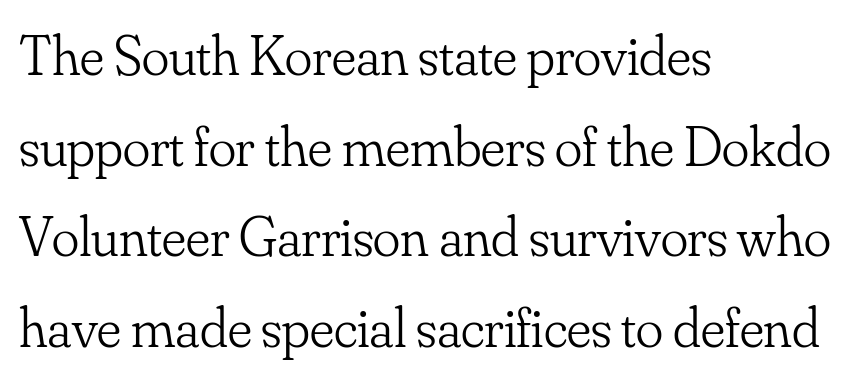
{"serif": "yes", "italic": "no", "bold": "no", "weight": "light", "width": "normal", "stroke_contrast": "low", "x_height": "small", "monospaced": "no", "underline": "no", "align": "left", "line_spacing": "normal", "line_spacing_ratio": 1.59, "letter_spacing": "normal", "letter_spacing_em": 0.0, "glyph_px": 57}
